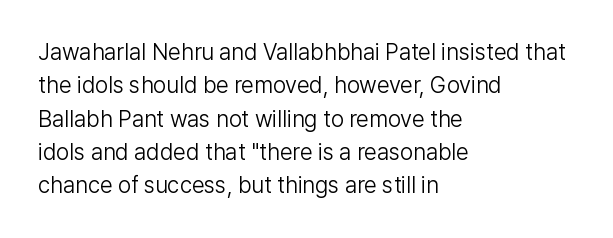
How would I describe the line gaps? Plain and ordinary. Just letters on the line, the space beneath them empty. Alignment: flush left. In terms of posture, this sample is upright.
